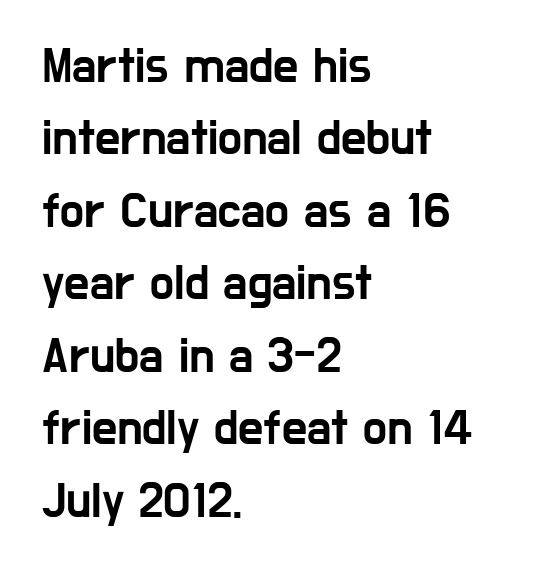
Font category for this specimen: sans-serif. Do the characters align in a grid? No, the font is proportional. When letters stand straight like this, we call the style roman or upright. The zone under the glyphs is completely vacant. Line spacing here is normal. Reading down the block, your eye returns to a fixed left position each line.
